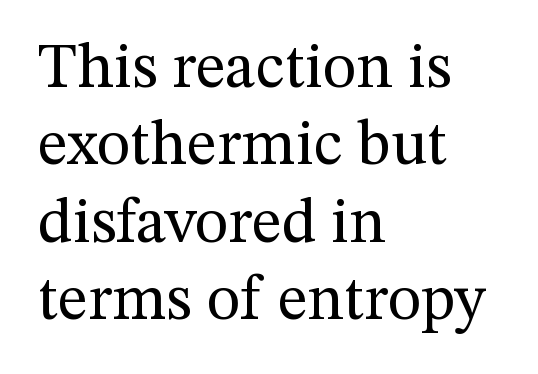
{"serif": "yes", "italic": "no", "bold": "no", "weight": "regular", "width": "normal", "stroke_contrast": "medium", "x_height": "medium", "monospaced": "no", "underline": "no", "align": "left", "line_spacing_ratio": 1.21, "letter_spacing": "normal", "letter_spacing_em": 0.0, "glyph_px": 64}
